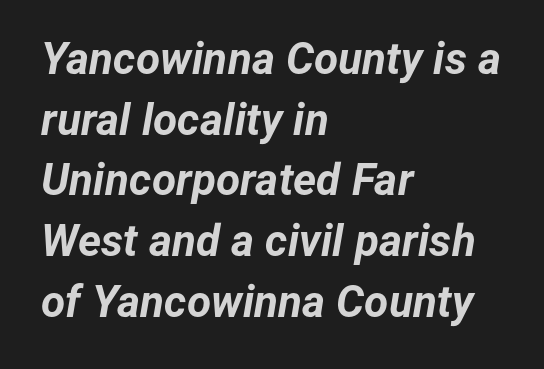
Q: Is the text bold? A: Yes.
Q: Is the text italic (slanted)? A: Yes, it leans right by about 12 degrees.
Q: Is the text underlined? A: No.
Q: How is the paragraph aligned? A: Left-aligned.
Q: Is the spacing between letters normal or unusually wide? A: Normal.
Q: Is the spacing between lines tight, normal or loose? A: Normal.
Q: Width (condensed, normal, or wide)? A: Normal.
Q: Stroke contrast? A: Low.
Q: x-height? A: Medium.
Q: Monospaced? A: No.
